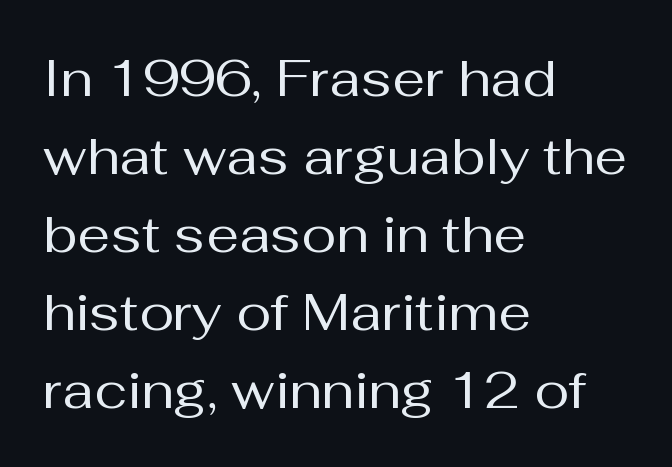
Does the type have serifs? No, each stem ends abruptly. Does extra space separate the letters? No, they use regular spacing. Each new line begins a customary step beneath the previous one. Line beginnings align vertically; line endings do not. Weight class: somewhere from thin through regular.
